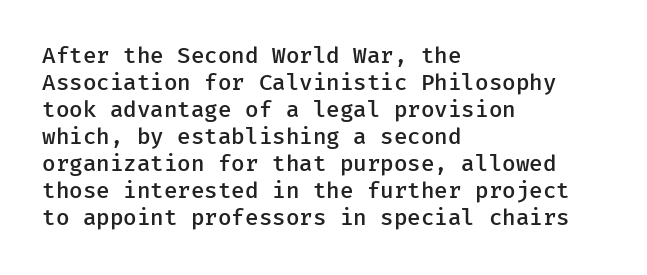
The image shows 22 px text type, upright; set left-aligned, line spacing 1.23x, normal letter spacing, not underlined.
